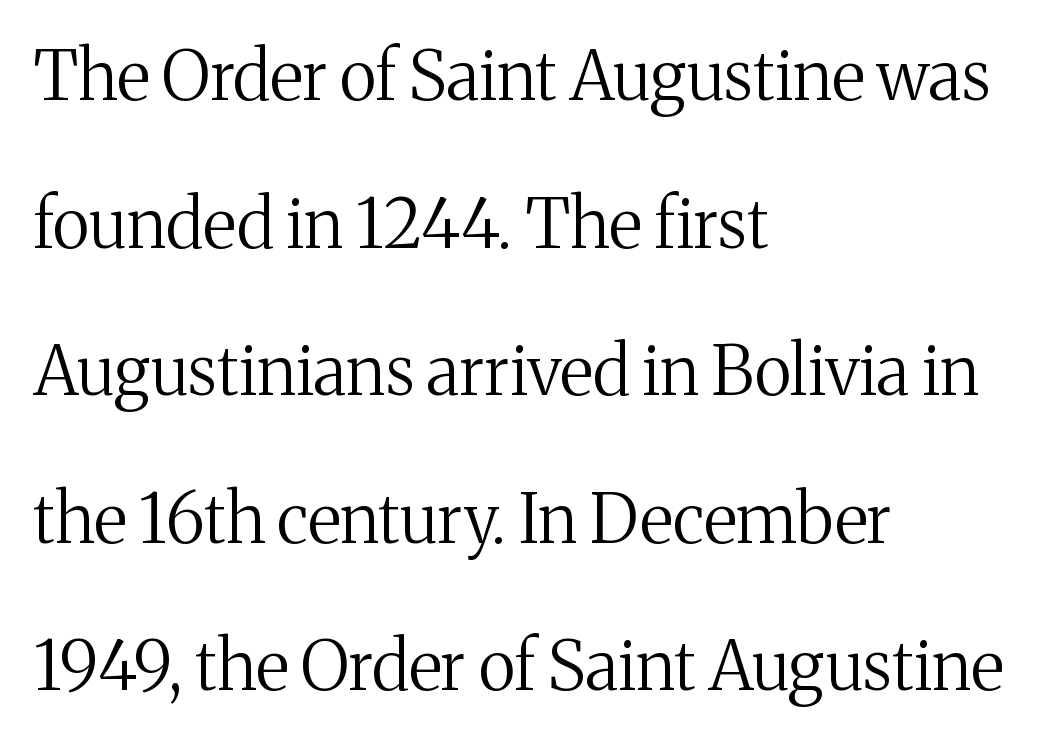
Q: Is the text bold? A: No.
Q: Is the text italic (slanted)? A: No, it is upright.
Q: Is the typeface a serif or a sans-serif typeface? A: Serif.
Q: Is the text underlined? A: No.
Q: How is the paragraph aligned? A: Left-aligned.
Q: Is the spacing between letters normal or unusually wide? A: Normal.
Q: Is the spacing between lines tight, normal or loose? A: Loose.
Q: Width (condensed, normal, or wide)? A: Normal.
Q: Stroke contrast? A: Medium.
Q: x-height? A: Medium.
Q: Monospaced? A: No.
